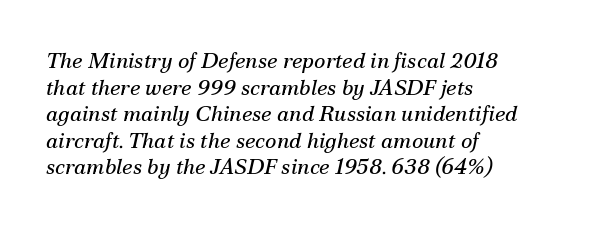
No extra tracking has been applied to these lines. A quiet, ordinary-to-light weight characterises the typeface. Bare-footed words on every line. Leftover space on each line is placed entirely after the last word. If you drew a line through each stem, it would be angled.
